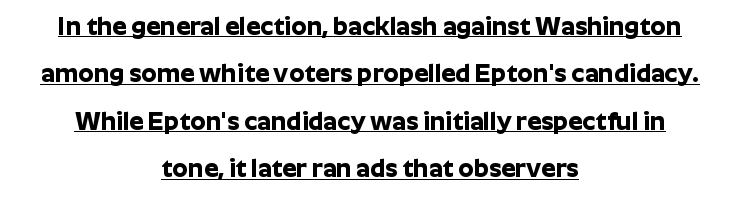
{"italic": "no", "bold": "yes", "underline": "yes", "align": "center", "line_spacing": "loose", "line_spacing_ratio": 1.9, "letter_spacing": "normal", "letter_spacing_em": 0.0, "glyph_px": 25}
